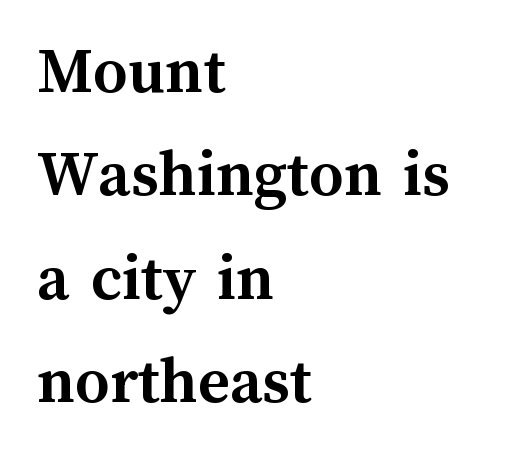
The image shows 68 px semibold type, upright; set left-aligned, normal line spacing (1.52x), normal letter spacing, not underlined; medium stroke contrast and a medium x-height.
